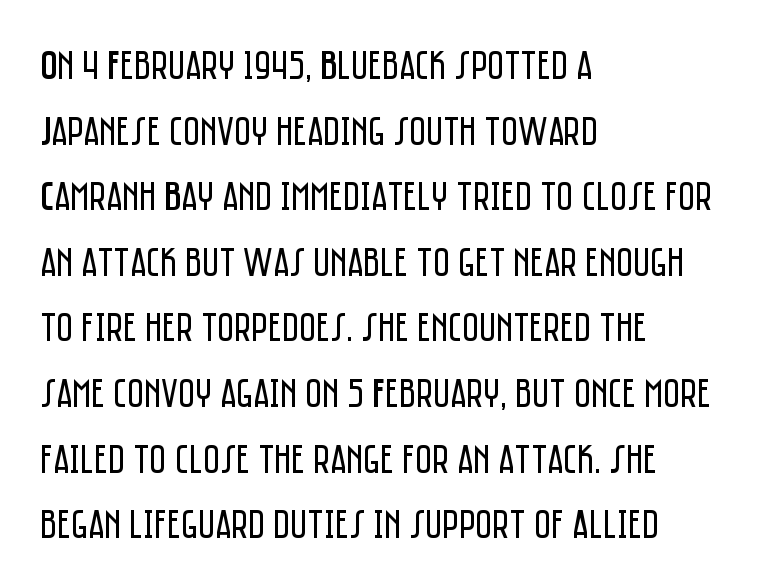
The line texture is even and compact thanks to regular tracking. Proportional: the letters do not fall into vertical columns. Has an underline been added? It has not. If you drew a ruler down the left edge, every line would touch it.
